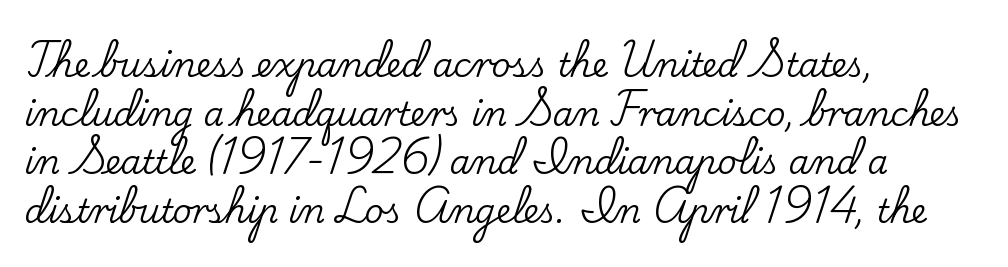
Q: Is the text italic (slanted)? A: Yes.
Q: Is the typeface a serif or a sans-serif typeface? A: Serif.
Q: Is the text underlined? A: No.
Q: How is the paragraph aligned? A: Left-aligned.
Q: Is the spacing between letters normal or unusually wide? A: Normal.
Q: Is the spacing between lines tight, normal or loose? A: Normal.
Q: Width (condensed, normal, or wide)? A: Normal.
Q: Stroke contrast? A: Low.
Q: x-height? A: Small.
Q: Monospaced? A: No.
